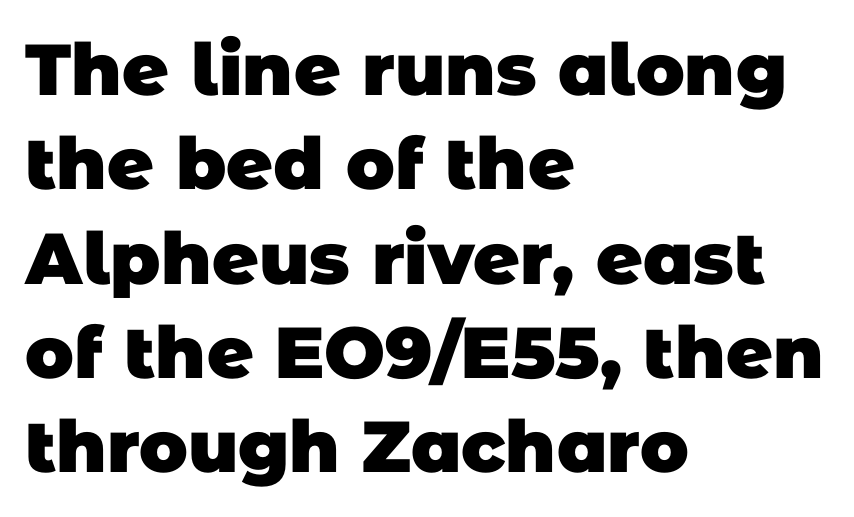
Does the weight exceed regular? Yes, all the way to bold. Does the copy run flush right? No — it runs flush left. Do the characters align in a grid? No, the font is proportional. Line spacing here is normal.
